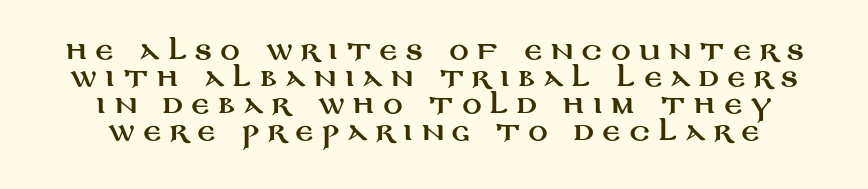
The image shows 24 px text type, upright; set tight line spacing (1.13x), unusually wide letter spacing (+0.35 em), not underlined.
